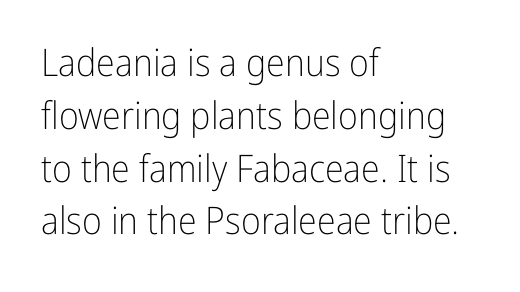
The image shows 38 px light, condensed sans-serif type, upright; set left-aligned, normal line spacing (1.39x), normal letter spacing, not underlined; low stroke contrast and a medium x-height.
